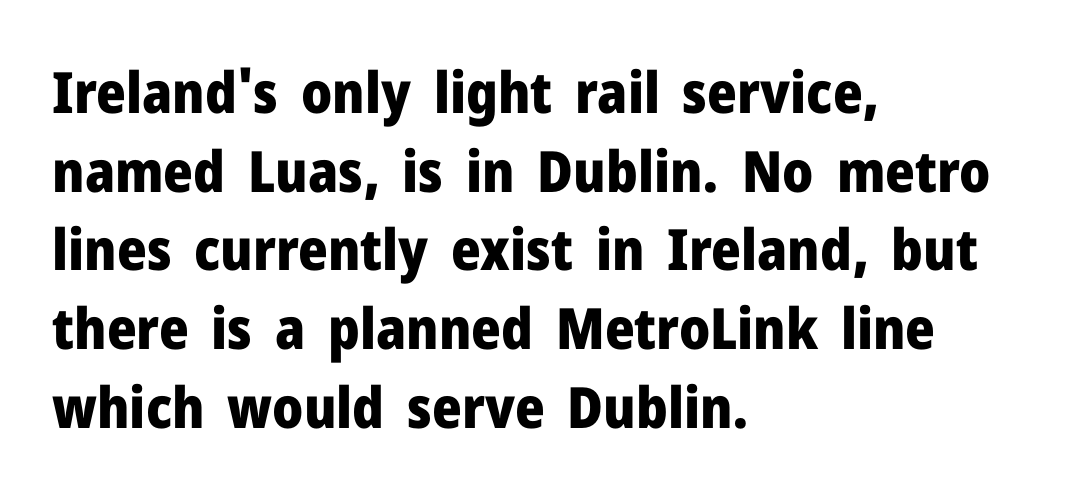
Q: Is the text bold? A: Yes.
Q: Is the text italic (slanted)? A: No, it is upright.
Q: Is the typeface a serif or a sans-serif typeface? A: Sans-serif.
Q: Is the text underlined? A: No.
Q: How is the paragraph aligned? A: Left-aligned.
Q: Is the spacing between letters normal or unusually wide? A: Normal.
Q: Is the spacing between lines tight, normal or loose? A: Normal.
Q: Width (condensed, normal, or wide)? A: Normal.
Q: Stroke contrast? A: Low.
Q: x-height? A: Medium.
Q: Monospaced? A: No.
